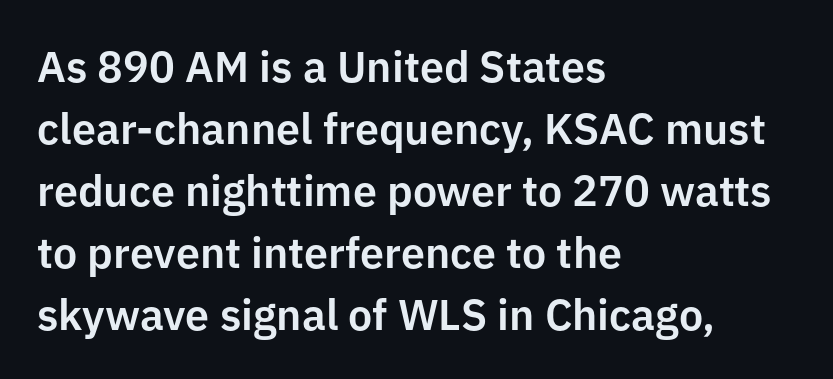
{"serif": "no", "italic": "no", "width": "normal", "stroke_contrast": "low", "x_height": "medium", "monospaced": "no", "underline": "no", "align": "left", "line_spacing": "normal", "line_spacing_ratio": 1.44, "letter_spacing": "normal", "letter_spacing_em": 0.0, "glyph_px": 43}
